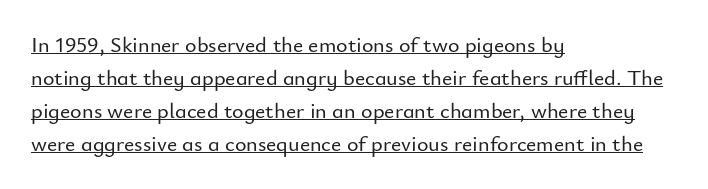
There is no visible air inserted between adjacent glyphs. Posture: upright roman. One glance says typical: line gaps are just what's usual. A typographer would call this underscored text.
